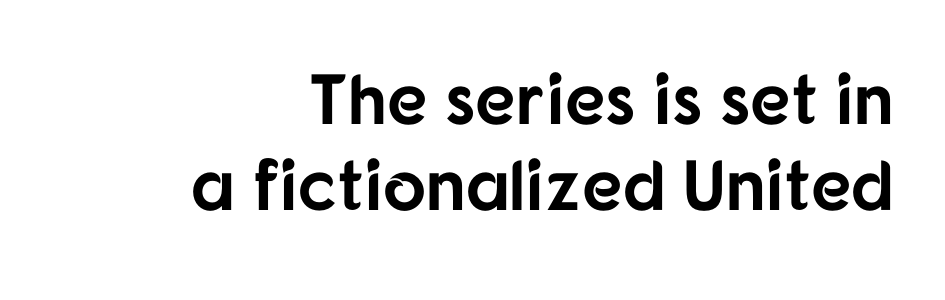
Q: Is the text bold? A: Yes.
Q: Is the text italic (slanted)? A: No, it is upright.
Q: Is the typeface a serif or a sans-serif typeface? A: Sans-serif.
Q: Is the text underlined? A: No.
Q: How is the paragraph aligned? A: Right-aligned.
Q: Is the spacing between letters normal or unusually wide? A: Normal.
Q: Width (condensed, normal, or wide)? A: Normal.
Q: Stroke contrast? A: Low.
Q: x-height? A: Medium.
Q: Monospaced? A: No.
